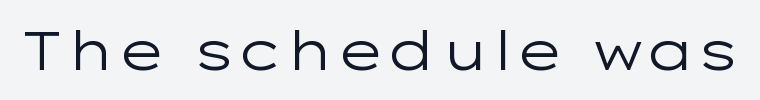
Counters stay open thanks to moderate or lighter strokes. Honestly, the letter spacing is just normal — you wouldn't notice it. Classification — sans serif. The string is rendered with underlining switched off.
